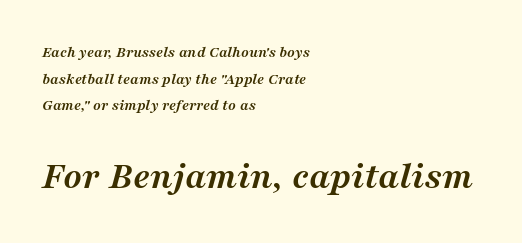
The image shows 39 px semibold serif type, italic (leaning right); set left-aligned, normal line spacing (1.66x), normal letter spacing, not underlined; the second (bottom) block is 2.44x larger; medium stroke contrast and a medium x-height.
